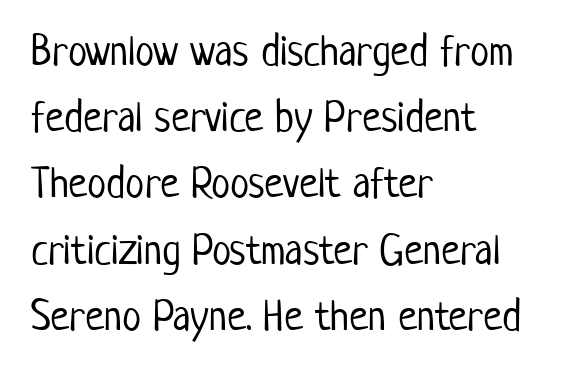
{"serif": "no", "italic": "no", "bold": "no", "weight": "light", "width": "condensed", "stroke_contrast": "low", "x_height": "medium", "monospaced": "no", "underline": "no", "align": "left", "line_spacing": "normal", "line_spacing_ratio": 1.54, "letter_spacing": "normal", "letter_spacing_em": 0.0, "glyph_px": 43}
